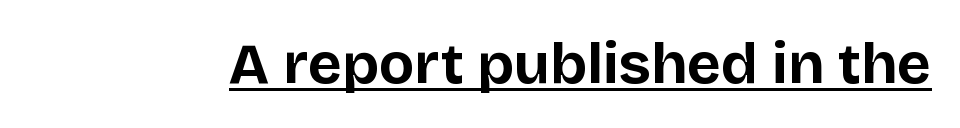
Grotesque or geometric, the face here clearly has no serifs. Spacing between characters is what you'd get straight out of the box. If you drew a line through each stem, it would be perfectly vertical. The face used here appears with an underline applied. The rendering uses natural spacing where letterforms have individual widths. Is the type bold? Yes — the strokes are clearly thick and heavy.
